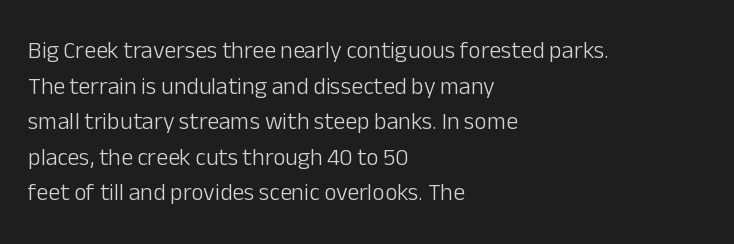
{"italic": "no", "bold": "no", "underline": "no", "align": "left", "line_spacing": "normal", "line_spacing_ratio": 1.48, "letter_spacing": "normal", "letter_spacing_em": 0.0, "glyph_px": 24}
